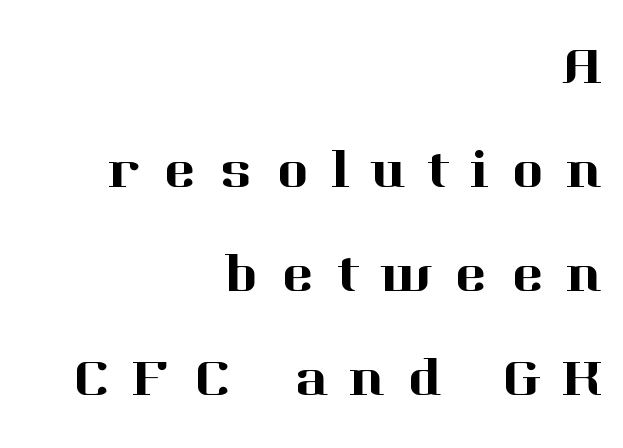
The image shows 55 px serif type, upright; set right-aligned, line spacing 1.89x, unusually wide letter spacing (+0.41 em), not underlined; high stroke contrast and a medium x-height.
